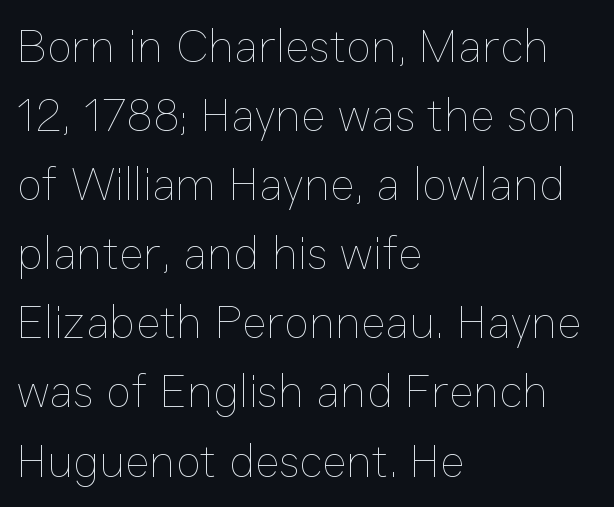
In terms of leading, this rendering sits right in the middle. Looks like regular typesetting: each glyph gets only the width it needs. Ascenders rise straight up at ninety degrees. A student would call this left alignment; a typographer would say flush left, rag right. Short note: letters normally spaced.
